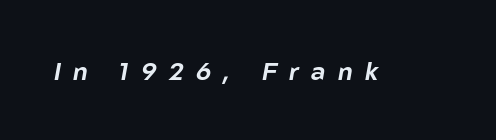
Q: Is the text italic (slanted)? A: Yes, it leans right by about 10 degrees.
Q: Is the text underlined? A: No.
Q: Is the spacing between letters normal or unusually wide? A: Unusually wide.
